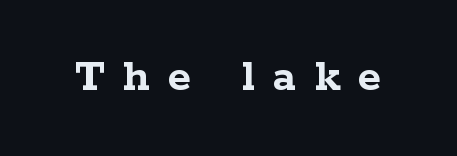
{"serif": "yes", "italic": "no", "bold": "yes", "weight": "semibold", "width": "wide", "stroke_contrast": "low", "x_height": "medium", "monospaced": "no", "underline": "no", "letter_spacing": "wide", "letter_spacing_em": 0.38, "glyph_px": 48}
